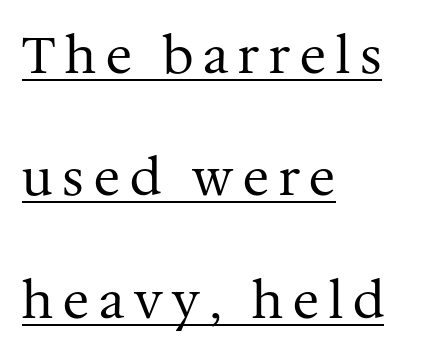
{"serif": "yes", "italic": "no", "bold": "no", "weight": "regular", "width": "normal", "stroke_contrast": "medium", "x_height": "medium", "monospaced": "no", "underline": "yes", "align": "left", "line_spacing": "loose", "line_spacing_ratio": 2.45, "letter_spacing": "wide", "letter_spacing_em": 0.2, "glyph_px": 50}
